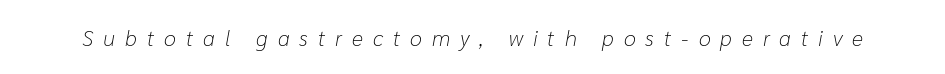
The image shows 22 px text type, italic (leaning right); set unusually wide letter spacing (+0.45 em), not underlined.
